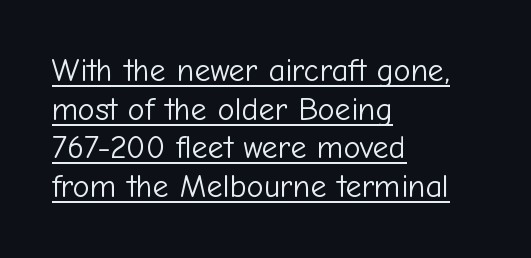
Q: Is the text bold? A: No.
Q: Is the text italic (slanted)? A: No, it is upright.
Q: Is the typeface a serif or a sans-serif typeface? A: Sans-serif.
Q: Is the text underlined? A: Yes.
Q: How is the paragraph aligned? A: Left-aligned.
Q: Is the spacing between letters normal or unusually wide? A: Normal.
Q: Width (condensed, normal, or wide)? A: Normal.
Q: Stroke contrast? A: Low.
Q: x-height? A: Medium.
Q: Monospaced? A: No.
